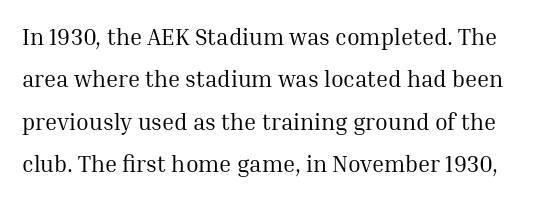
{"italic": "no", "bold": "no", "underline": "no", "line_spacing_ratio": 1.84, "letter_spacing": "normal", "letter_spacing_em": 0.0, "glyph_px": 23}
